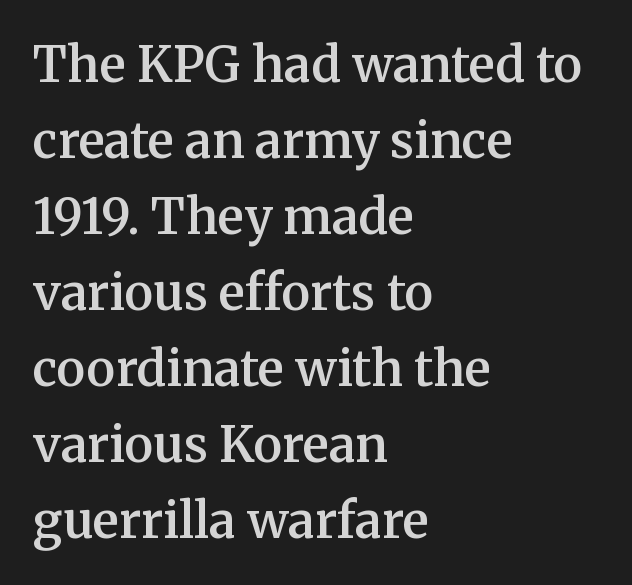
{"serif": "yes", "italic": "no", "bold": "semi", "weight": "semibold", "width": "normal", "stroke_contrast": "medium", "x_height": "medium", "monospaced": "no", "underline": "no", "align": "left", "line_spacing": "normal", "line_spacing_ratio": 1.55, "letter_spacing": "normal", "letter_spacing_em": 0.0, "glyph_px": 49}
